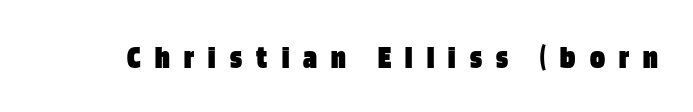
The tracking jumps out immediately: characters are airy and widely separated. The letters stand straight up with perfectly vertical stems. Plenty of ink on the page — the face is bold. Character widths vary here, with narrow letters taking less room than wide ones.
